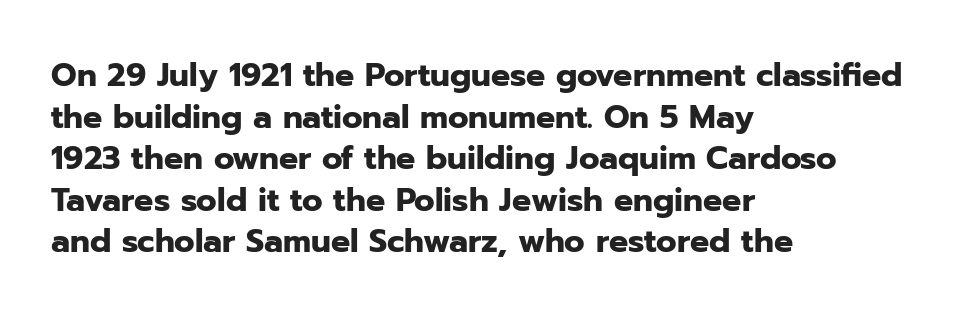
The image shows 32 px heavy sans-serif type, upright; set left-aligned, normal line spacing (1.3x), normal letter spacing, not underlined; low stroke contrast and a medium x-height.
